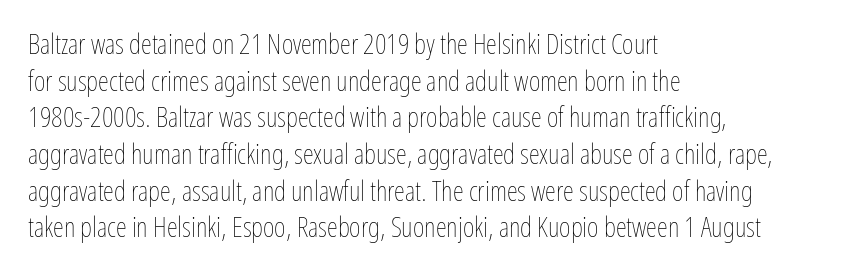
The image shows 28 px thin, condensed type, upright; set left-aligned, normal line spacing (1.31x), normal letter spacing, not underlined; low stroke contrast and a medium x-height.
